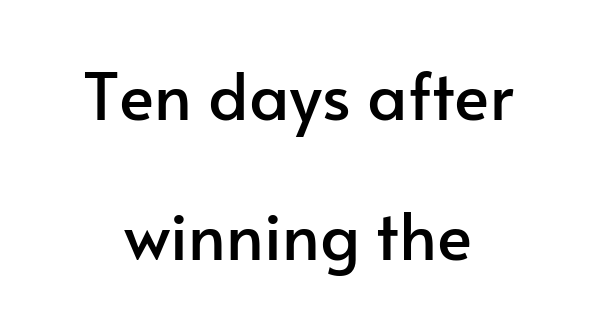
Is the letter spacing exaggerated? No — it looks like the ordinary default. The rendering positions every line midway between the sides. No word sits above an underline. Think of a printed novel: that variable character pitch is what you see here. Unlike italic type, these characters show no tilt at all.
